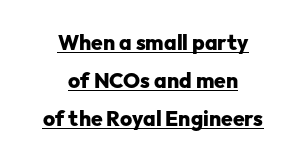
The image shows 21 px bold type, upright; set centered, line spacing 1.81x, normal letter spacing, underlined.
